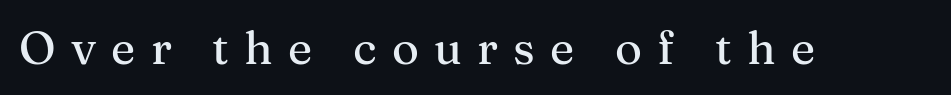
{"serif": "yes", "italic": "no", "width": "normal", "stroke_contrast": "medium", "x_height": "medium", "monospaced": "no", "underline": "no", "letter_spacing": "wide", "letter_spacing_em": 0.33, "glyph_px": 46}
